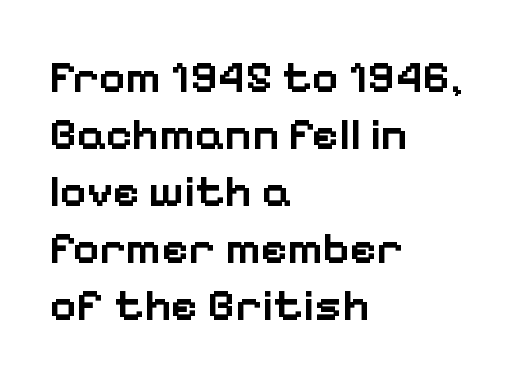
The image shows 46 px semibold sans-serif type, upright; set left-aligned, line spacing 1.24x, normal letter spacing, not underlined; low stroke contrast and a medium x-height.
